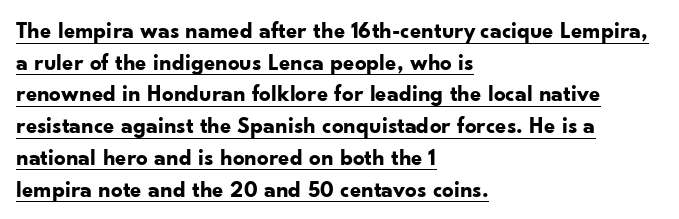
Is there any slant? The stems are plumb. The glyphs have the mass of a bold cut. The letterforms sit shoulder to shoulder at normal distance. The text block is weighted toward the left margin, trailing off unevenly rightward.
